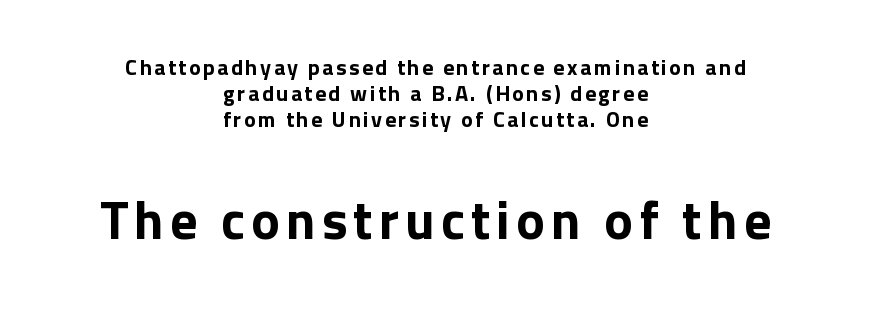
The image shows 54 px sans-serif type, upright; set centered, line spacing 1.19x, not underlined; the second (bottom) block is 2.45x larger; low stroke contrast and a medium x-height.
